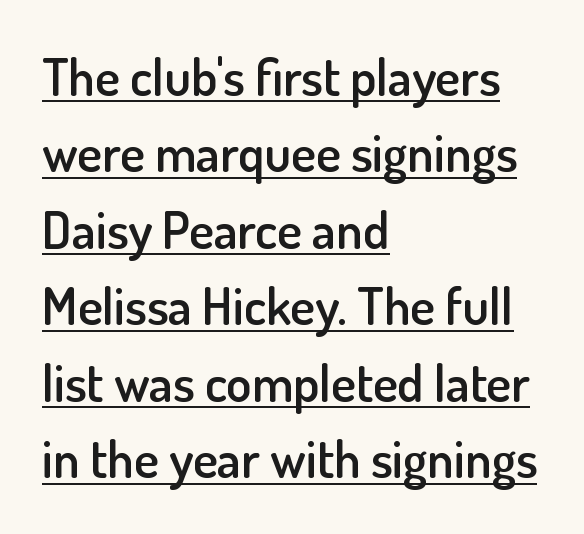
Q: Is the text bold? A: Semi-bold.
Q: Is the text italic (slanted)? A: No, it is upright.
Q: Is the typeface a serif or a sans-serif typeface? A: Sans-serif.
Q: Is the text underlined? A: Yes.
Q: How is the paragraph aligned? A: Left-aligned.
Q: Is the spacing between letters normal or unusually wide? A: Normal.
Q: Is the spacing between lines tight, normal or loose? A: Normal.
Q: Width (condensed, normal, or wide)? A: Normal.
Q: Stroke contrast? A: Low.
Q: x-height? A: Small.
Q: Monospaced? A: No.
